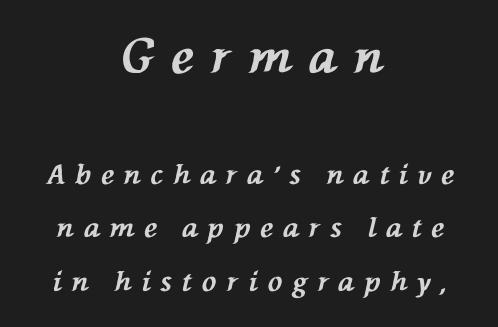
The image shows 47 px bold type, italic (leaning left); set centered, loose line spacing (1.97x), unusually wide letter spacing (+0.37 em), not underlined; the first (top) block is 1.74x larger; medium stroke contrast and a medium x-height.
